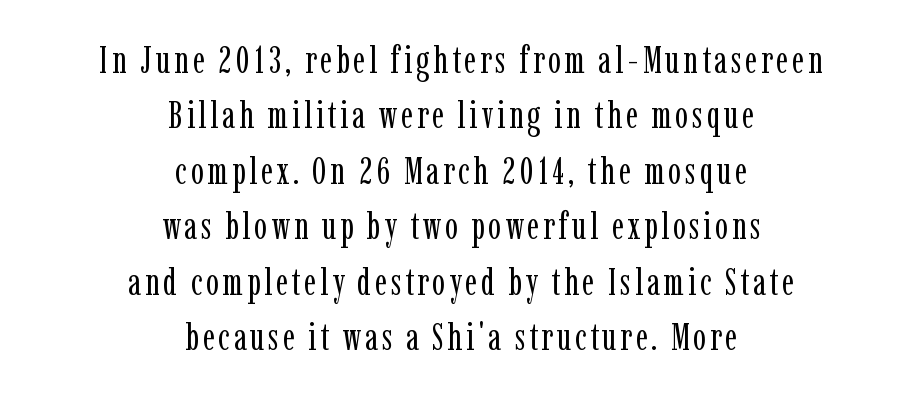
{"serif": "yes", "italic": "no", "bold": "no", "weight": "regular", "width": "condensed", "stroke_contrast": "low", "x_height": "medium", "monospaced": "no", "underline": "no", "align": "center", "line_spacing": "normal", "line_spacing_ratio": 1.46, "glyph_px": 38}
